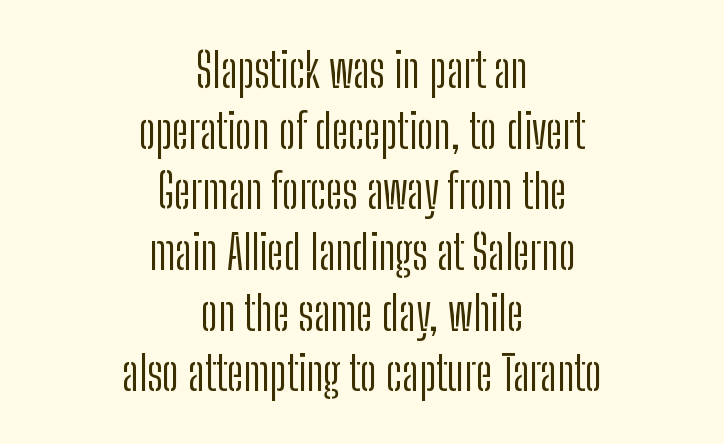
The font is comparable to plain body text, perhaps lighter. Where is the straight margin? There isn't one; the lines are centered. The specimen omits any rule beneath the text block's lines. The designer left line spacing at the default. Upright lettering throughout. Note the varied advance widths — an 'i' is clearly narrower than an 'm'.
